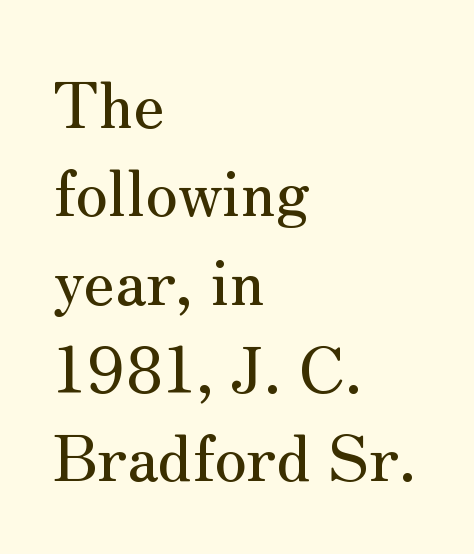
The image shows 64 px serif type, upright; set left-aligned, normal line spacing (1.38x), normal letter spacing, not underlined; medium stroke contrast and a small x-height.
